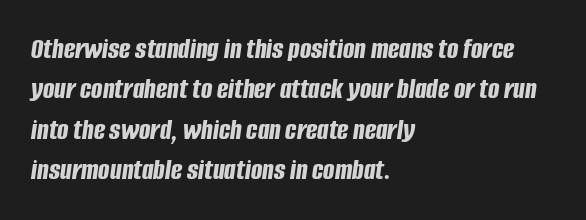
Only glyphs here, with clear space below each row. This is heavy type, rendered in bold. This sample uses an oblique cut, with every glyph tilted off the vertical. The tracking reads as untouched default to a designer's eye. Interline gaps are of average width in this sample. Proportional: the letters do not fall into vertical columns.
